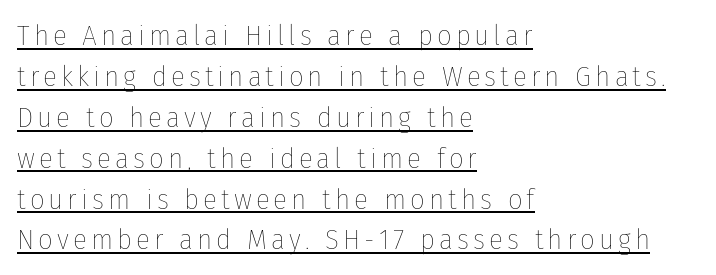
{"italic": "no", "bold": "no", "weight": "thin", "width": "condensed", "stroke_contrast": "low", "x_height": "medium", "monospaced": "no", "underline": "yes", "align": "left", "line_spacing": "normal", "line_spacing_ratio": 1.41, "glyph_px": 29}
